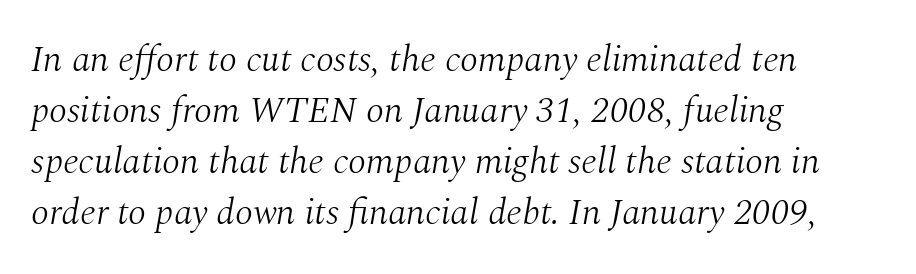
Vertical stems look standard width or narrower in stroke. Here the designer chose a conventional face with non-uniform glyph widths. The type is set solid horizontally, with unmodified tracking. Typographically, this falls in the serif category.
